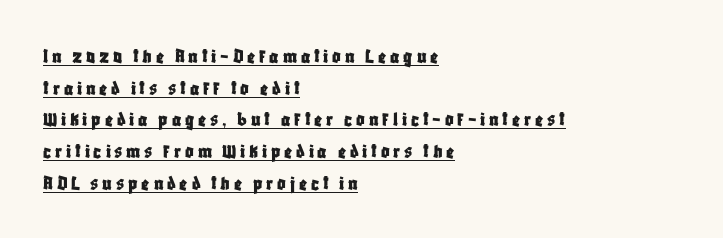
Q: Is the text italic (slanted)? A: No, it is upright.
Q: Is the text underlined? A: Yes.
Q: How is the paragraph aligned? A: Left-aligned.
Q: Is the spacing between lines tight, normal or loose? A: Normal.
